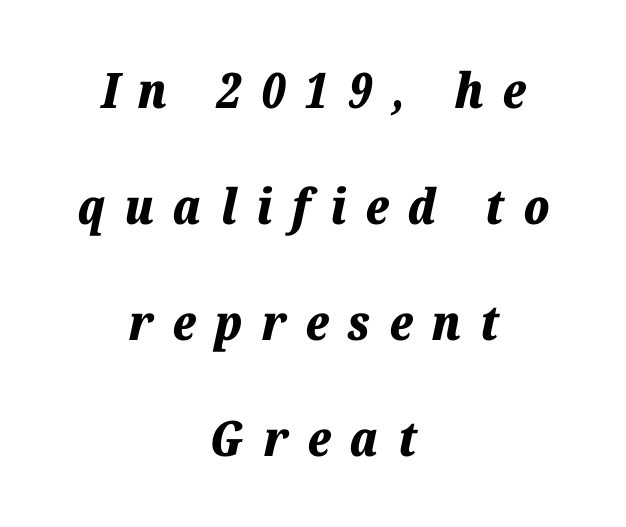
{"italic": "yes", "lean": "right", "slant_degrees": 12, "bold": "yes", "weight": "bold", "width": "normal", "stroke_contrast": "low", "x_height": "medium", "monospaced": "no", "underline": "no", "align": "center", "line_spacing": "loose", "line_spacing_ratio": 2.37, "letter_spacing": "wide", "letter_spacing_em": 0.39, "glyph_px": 49}
